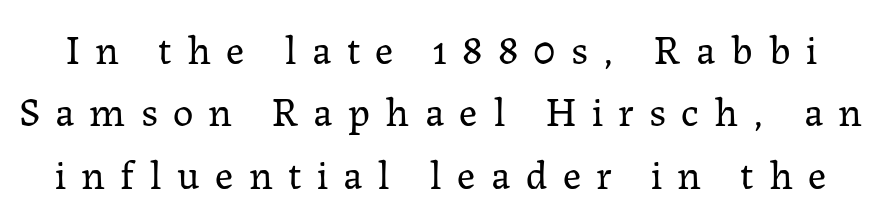
The image shows 41 px regular-weight serif type, upright; set normal line spacing (1.52x), unusually wide letter spacing (+0.37 em), not underlined; low stroke contrast and a medium x-height.
